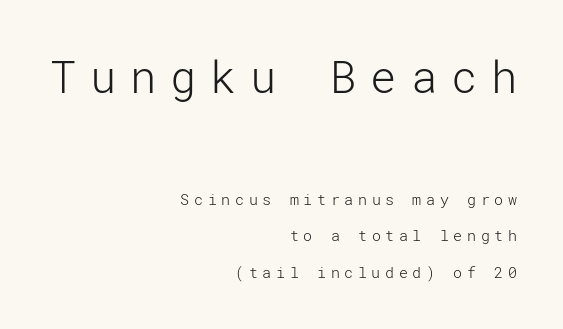
Q: Is the text bold? A: No.
Q: Is the text italic (slanted)? A: No, it is upright.
Q: Is the typeface a serif or a sans-serif typeface? A: Sans-serif.
Q: Is the text underlined? A: No.
Q: How is the paragraph aligned? A: Right-aligned.
Q: Is the spacing between letters normal or unusually wide? A: Unusually wide.
Q: Is the spacing between lines tight, normal or loose? A: Loose.
Q: Which block of text is set in a larger size, the first (top) or the second (bottom)? A: The first (top) one.
Q: Width (condensed, normal, or wide)? A: Normal.
Q: Stroke contrast? A: Low.
Q: x-height? A: Medium.
